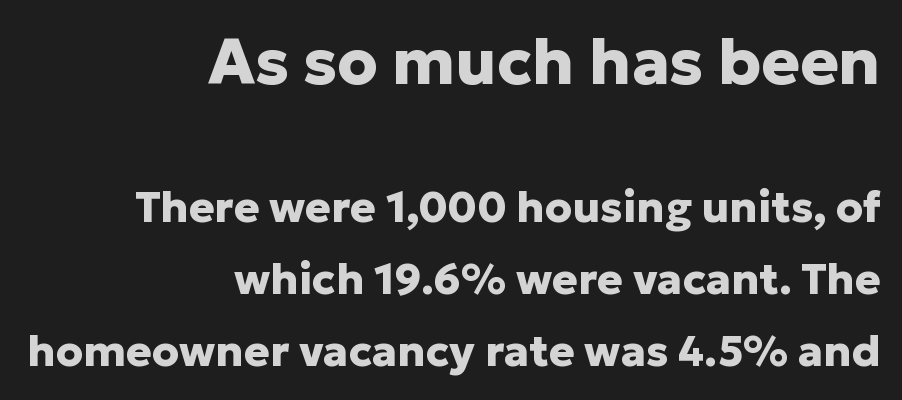
Glyph-to-glyph distance matches everyday printed text. You'd pick this weight for a headline — it's a proper bold. The letters advance in unequal steps, a hallmark of proportional type. Quick note: underline off. I'd call this a sans setting — the letters go barefoot. Regular leading.
